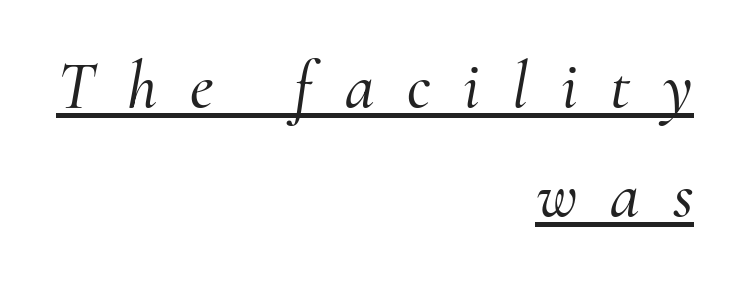
{"serif": "yes", "italic": "yes", "lean": "right", "slant_degrees": 10, "width": "normal", "stroke_contrast": "medium", "x_height": "small", "monospaced": "no", "underline": "yes", "align": "right", "line_spacing": "normal", "line_spacing_ratio": 1.63, "letter_spacing": "wide", "letter_spacing_em": 0.49, "glyph_px": 67}
